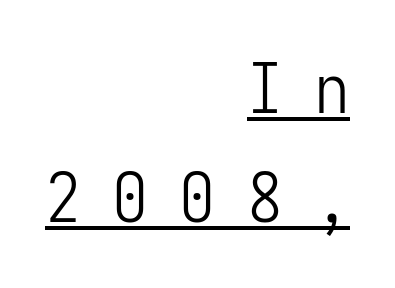
{"serif": "no", "italic": "no", "bold": "no", "weight": "light", "width": "condensed", "stroke_contrast": "low", "x_height": "medium", "monospaced": "yes", "underline": "yes", "align": "right", "line_spacing": "normal", "line_spacing_ratio": 1.61, "letter_spacing": "wide", "letter_spacing_em": 0.49, "glyph_px": 68}
